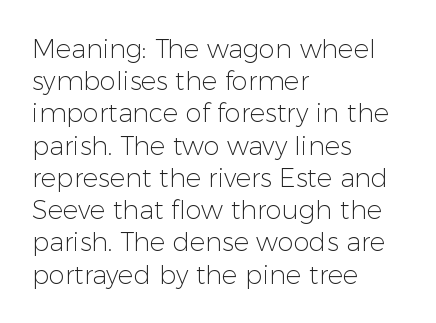
The image shows 26 px text type, upright; set left-aligned, line spacing 1.24x, normal letter spacing, not underlined.
